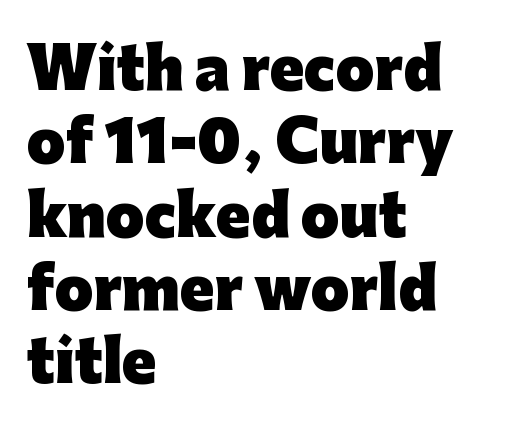
Q: Is the text bold? A: Yes.
Q: Is the text italic (slanted)? A: No, it is upright.
Q: Is the typeface a serif or a sans-serif typeface? A: Sans-serif.
Q: Is the text underlined? A: No.
Q: How is the paragraph aligned? A: Left-aligned.
Q: Is the spacing between letters normal or unusually wide? A: Normal.
Q: Is the spacing between lines tight, normal or loose? A: Normal.
Q: Width (condensed, normal, or wide)? A: Normal.
Q: Stroke contrast? A: Low.
Q: x-height? A: Medium.
Q: Monospaced? A: No.
